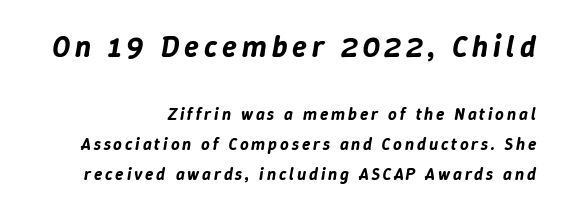
{"italic": "yes", "lean": "right", "slant_degrees": 9, "width": "normal", "stroke_contrast": "low", "x_height": "medium", "monospaced": "no", "underline": "no", "align": "right", "line_spacing_ratio": 1.75, "larger_block": "first", "size_ratio": 1.76, "glyph_px": 30}
